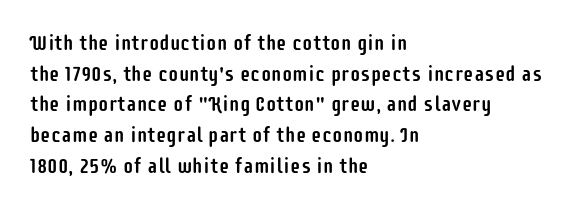
Q: Is the text italic (slanted)? A: No, it is upright.
Q: Is the text underlined? A: No.
Q: How is the paragraph aligned? A: Left-aligned.
Q: Is the spacing between letters normal or unusually wide? A: Normal.
Q: Is the spacing between lines tight, normal or loose? A: Normal.
